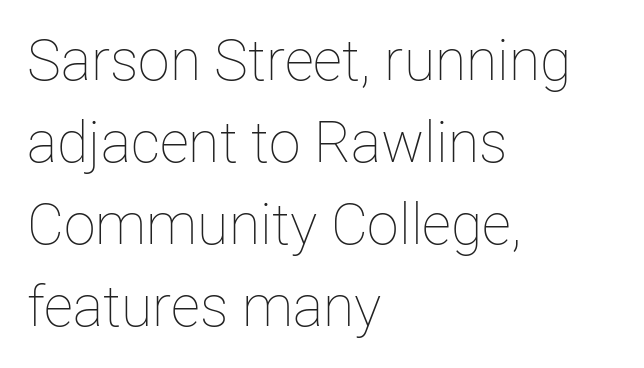
Q: Is the text bold? A: No.
Q: Is the text italic (slanted)? A: No, it is upright.
Q: Is the text underlined? A: No.
Q: How is the paragraph aligned? A: Left-aligned.
Q: Is the spacing between letters normal or unusually wide? A: Normal.
Q: Is the spacing between lines tight, normal or loose? A: Normal.
Q: Width (condensed, normal, or wide)? A: Normal.
Q: Stroke contrast? A: Low.
Q: x-height? A: Medium.
Q: Monospaced? A: No.
